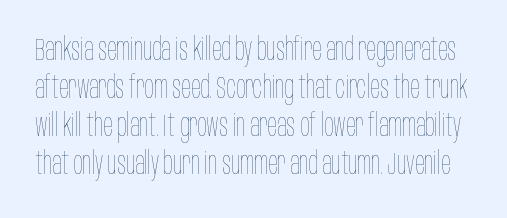
Q: Is the text bold? A: No.
Q: Is the text italic (slanted)? A: No, it is upright.
Q: Is the text underlined? A: No.
Q: Is the spacing between letters normal or unusually wide? A: Normal.
Q: Width (condensed, normal, or wide)? A: Condensed.
Q: Stroke contrast? A: Low.
Q: x-height? A: Large.
Q: Monospaced? A: No.
